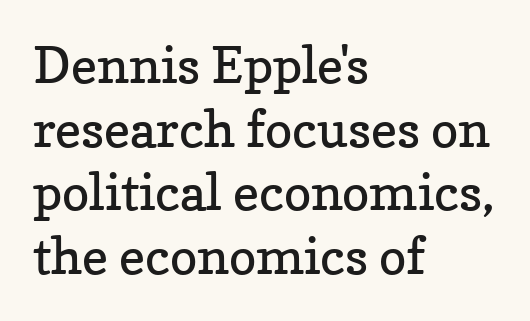
{"serif": "yes", "italic": "no", "bold": "no", "weight": "regular", "width": "normal", "stroke_contrast": "low", "x_height": "medium", "monospaced": "no", "underline": "no", "align": "left", "line_spacing": "normal", "line_spacing_ratio": 1.25, "letter_spacing": "normal", "letter_spacing_em": 0.0, "glyph_px": 51}
